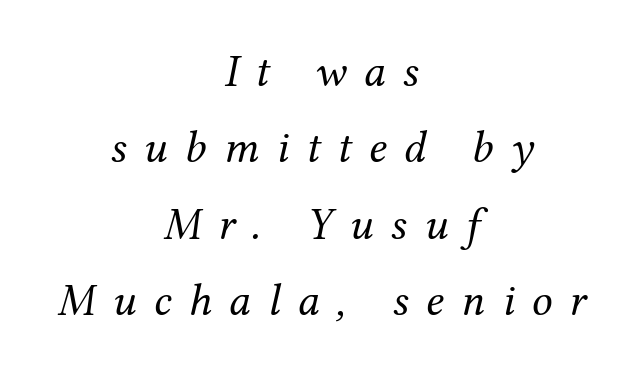
Q: Is the text bold? A: No.
Q: Is the text italic (slanted)? A: Yes, it leans right by about 12 degrees.
Q: Is the typeface a serif or a sans-serif typeface? A: Serif.
Q: Is the text underlined? A: No.
Q: How is the paragraph aligned? A: Centered.
Q: Is the spacing between letters normal or unusually wide? A: Unusually wide.
Q: Is the spacing between lines tight, normal or loose? A: Normal.
Q: Width (condensed, normal, or wide)? A: Normal.
Q: Stroke contrast? A: Medium.
Q: x-height? A: Medium.
Q: Monospaced? A: No.
